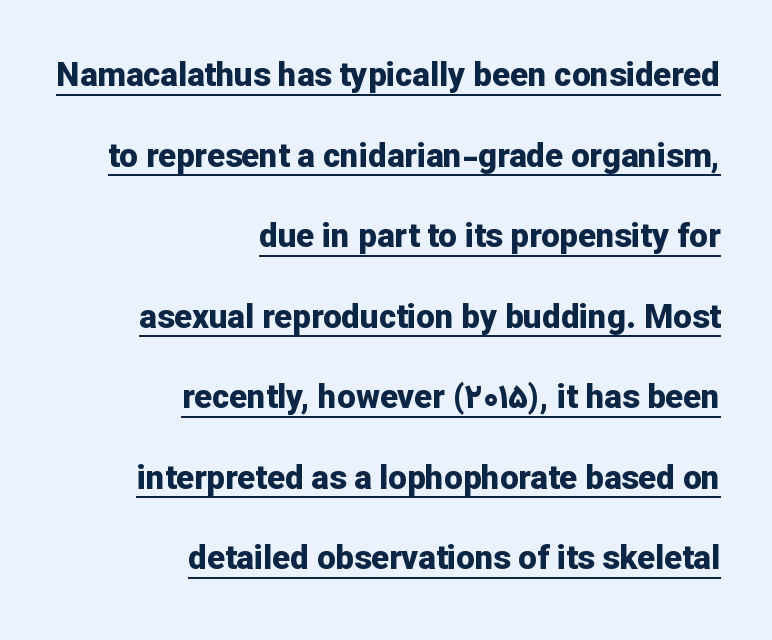
{"serif": "no", "italic": "no", "bold": "yes", "weight": "bold", "width": "normal", "stroke_contrast": "low", "x_height": "medium", "monospaced": "no", "underline": "yes", "align": "right", "line_spacing": "loose", "line_spacing_ratio": 2.44, "letter_spacing": "normal", "letter_spacing_em": 0.0, "glyph_px": 33}
